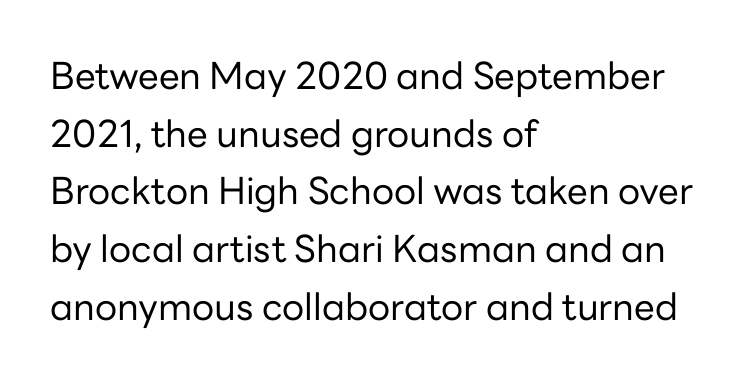
The image shows 37 px regular-weight sans-serif type, upright; set left-aligned, normal line spacing (1.56x), normal letter spacing, not underlined; low stroke contrast and a medium x-height.
